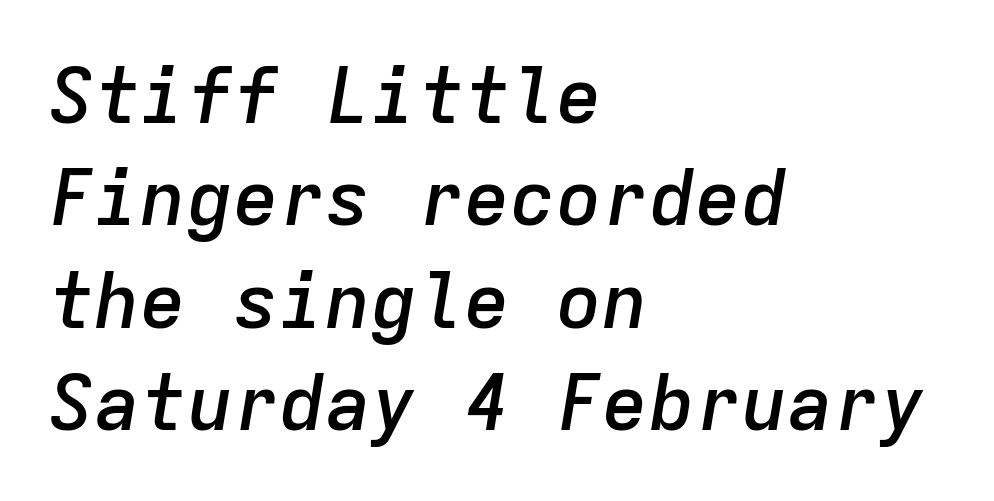
Q: Is the text bold? A: Semi-bold.
Q: Is the text italic (slanted)? A: Yes, it leans right by about 9 degrees.
Q: Is the text underlined? A: No.
Q: How is the paragraph aligned? A: Left-aligned.
Q: Is the spacing between letters normal or unusually wide? A: Normal.
Q: Is the spacing between lines tight, normal or loose? A: Normal.
Q: Width (condensed, normal, or wide)? A: Normal.
Q: Stroke contrast? A: Low.
Q: x-height? A: Medium.
Q: Monospaced? A: Yes.
